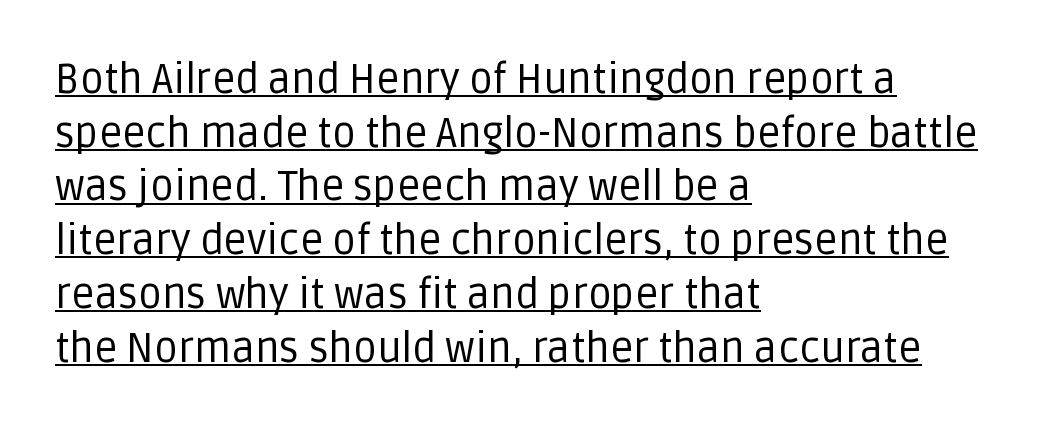
{"serif": "no", "italic": "no", "bold": "no", "weight": "regular", "width": "normal", "stroke_contrast": "low", "x_height": "large", "monospaced": "no", "underline": "yes", "align": "left", "line_spacing": "normal", "line_spacing_ratio": 1.31, "letter_spacing": "normal", "letter_spacing_em": 0.0, "glyph_px": 41}
